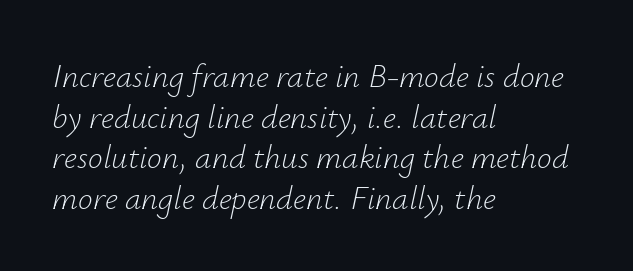
The letters sit at their default tracking, neither squeezed nor spread. Anything drawn beneath the words? Only blank space. Alignment: flush left. The whole block is typeset with a tilt. No heavy texture on the line: the type isn't bold.
